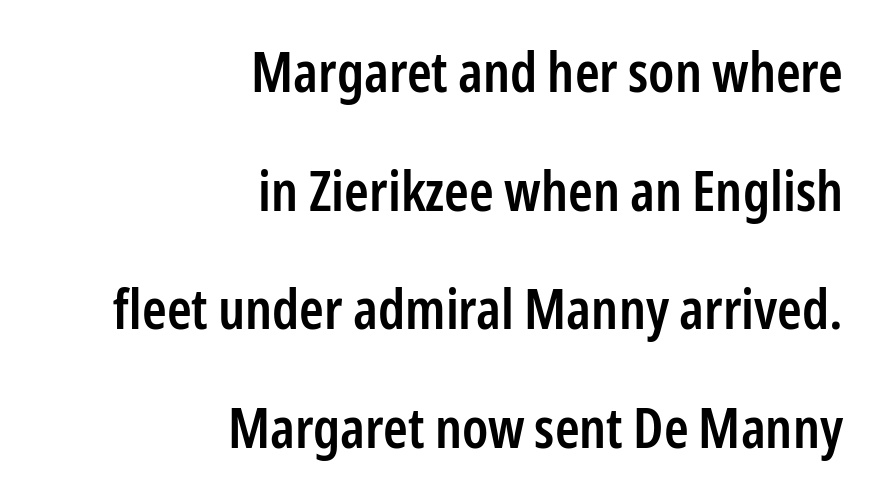
A typesetter would call this leading open, well beyond the default. The rendering uses natural spacing where letterforms have individual widths. The letters stand upright; this is a roman face. Firm but not heavy-handed strokes: this text is semibold.
